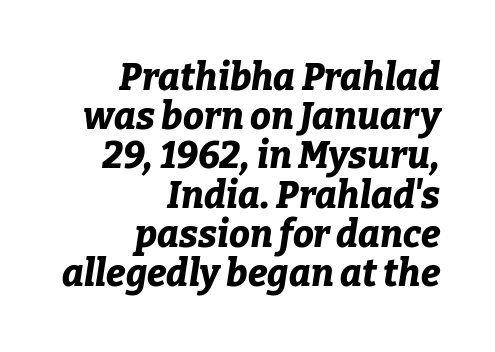
The image shows 37 px bold type, italic (leaning right); set right-aligned, tight line spacing (1.06x), normal letter spacing, not underlined; low stroke contrast and a medium x-height.
